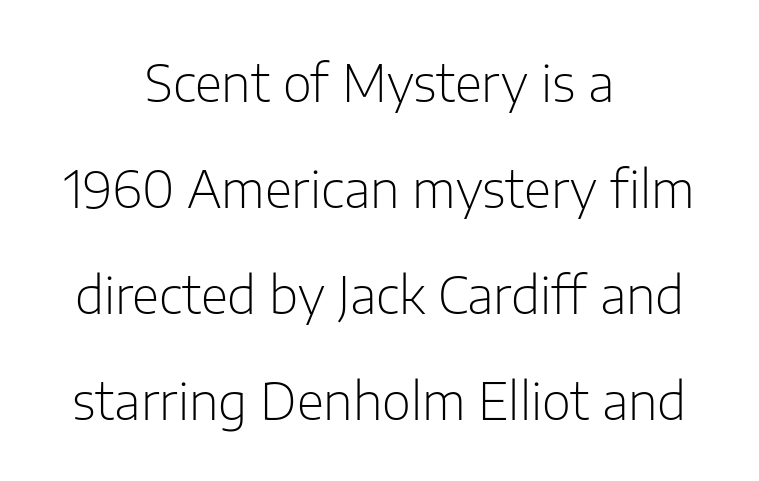
Q: Is the text bold? A: No.
Q: Is the text italic (slanted)? A: No, it is upright.
Q: Is the typeface a serif or a sans-serif typeface? A: Sans-serif.
Q: Is the text underlined? A: No.
Q: How is the paragraph aligned? A: Centered.
Q: Is the spacing between letters normal or unusually wide? A: Normal.
Q: Is the spacing between lines tight, normal or loose? A: Loose.
Q: Width (condensed, normal, or wide)? A: Normal.
Q: Stroke contrast? A: Low.
Q: x-height? A: Medium.
Q: Monospaced? A: No.
